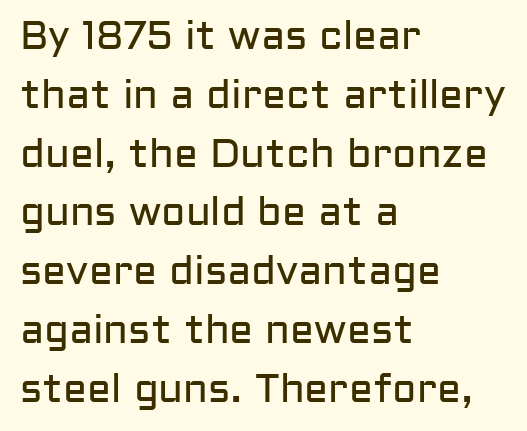
The designer left line spacing at the default. Beneath every word, the page is bare. Stems here are at most as thick as an everyday book face. Spacing verdict: proportional, widths tailored to each character.
